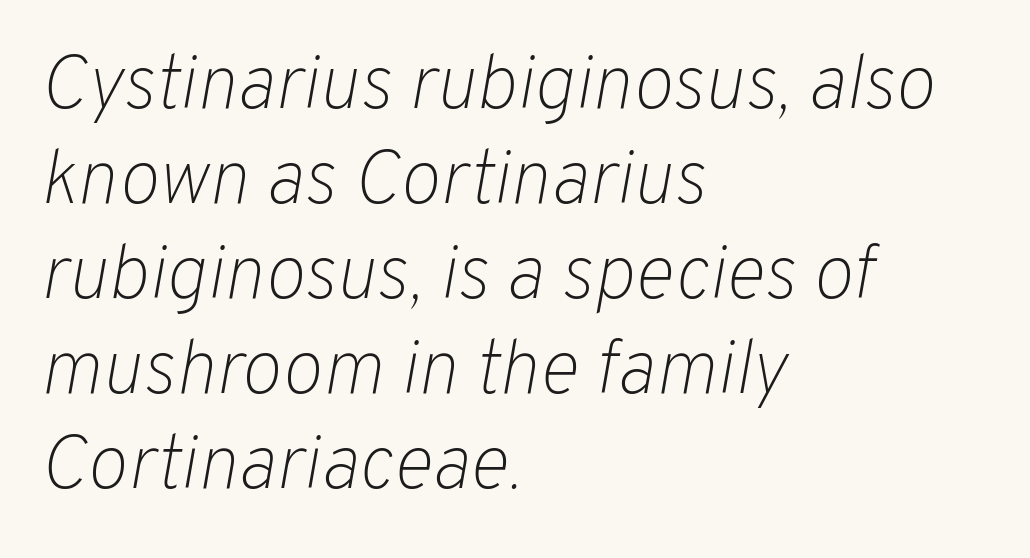
Q: Is the text bold? A: No.
Q: Is the text italic (slanted)? A: Yes, it leans right by about 10 degrees.
Q: Is the text underlined? A: No.
Q: How is the paragraph aligned? A: Left-aligned.
Q: Is the spacing between letters normal or unusually wide? A: Normal.
Q: Is the spacing between lines tight, normal or loose? A: Normal.
Q: Width (condensed, normal, or wide)? A: Normal.
Q: Stroke contrast? A: Low.
Q: x-height? A: Medium.
Q: Monospaced? A: No.
